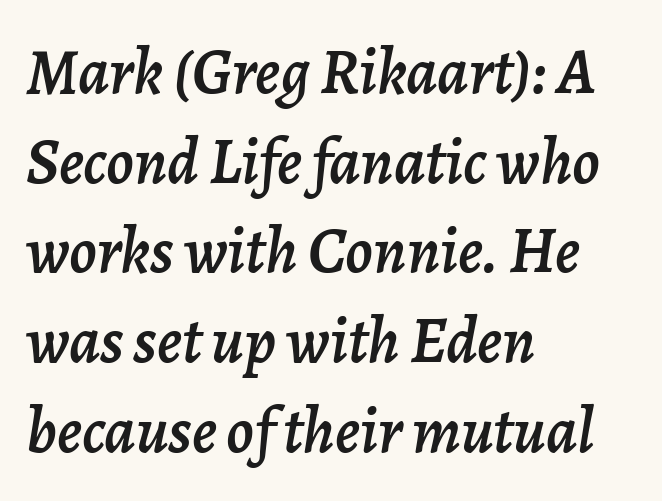
Q: Is the text italic (slanted)? A: Yes, it leans right by about 7 degrees.
Q: Is the text underlined? A: No.
Q: How is the paragraph aligned? A: Left-aligned.
Q: Is the spacing between letters normal or unusually wide? A: Normal.
Q: Is the spacing between lines tight, normal or loose? A: Normal.
Q: Width (condensed, normal, or wide)? A: Normal.
Q: Stroke contrast? A: Low.
Q: x-height? A: Medium.
Q: Monospaced? A: No.
